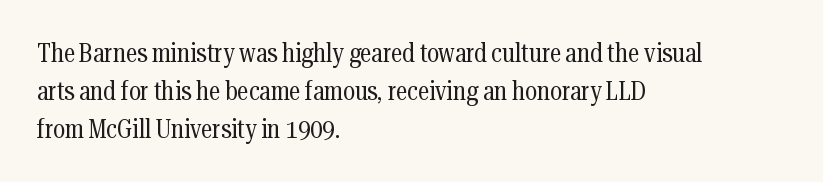
{"italic": "no", "bold": "no", "underline": "no", "align": "left", "line_spacing": "normal", "line_spacing_ratio": 1.46, "letter_spacing": "normal", "letter_spacing_em": 0.0, "glyph_px": 26}
